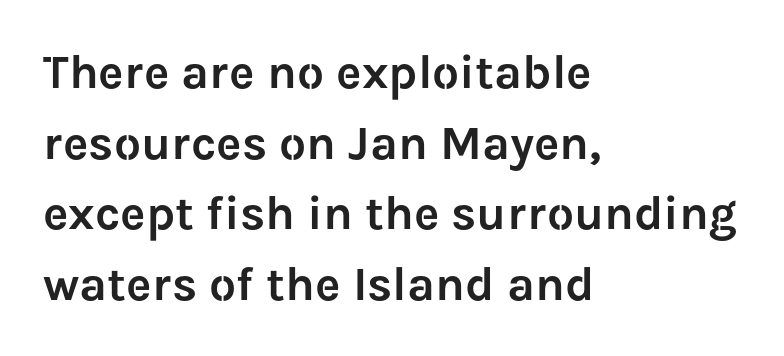
{"serif": "no", "italic": "no", "width": "normal", "stroke_contrast": "low", "x_height": "medium", "monospaced": "no", "underline": "no", "align": "left", "line_spacing": "normal", "line_spacing_ratio": 1.47, "letter_spacing": "normal", "letter_spacing_em": 0.0, "glyph_px": 48}
